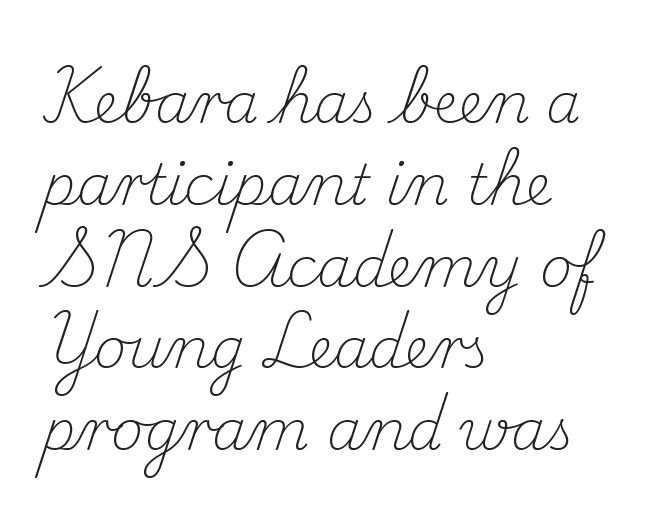
The image shows 56 px light serif type; set left-aligned, normal line spacing (1.46x), normal letter spacing, not underlined; medium stroke contrast and a small x-height.
